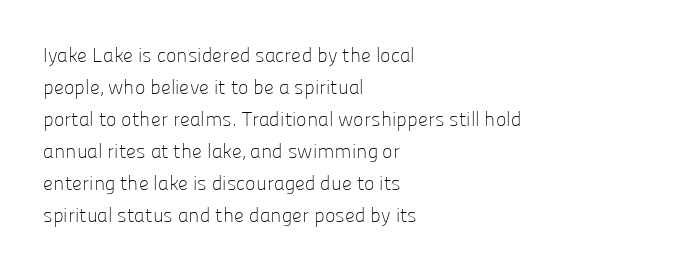
Caption: standard tracking, unaltered. The line-height multiplier appears to be the usual default. Type without underlining. This sample uses an upright cut, with every glyph sitting square on the baseline. This rendering uses left alignment, leaving the right contour irregular. The characters are drawn with everyday or finer stroke widths.
